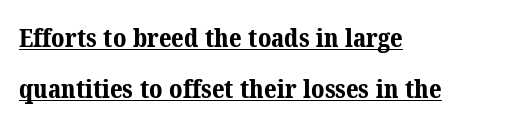
Q: Is the text bold? A: Yes.
Q: Is the text underlined? A: Yes.
Q: How is the paragraph aligned? A: Left-aligned.
Q: Is the spacing between letters normal or unusually wide? A: Normal.
Q: Is the spacing between lines tight, normal or loose? A: Loose.
